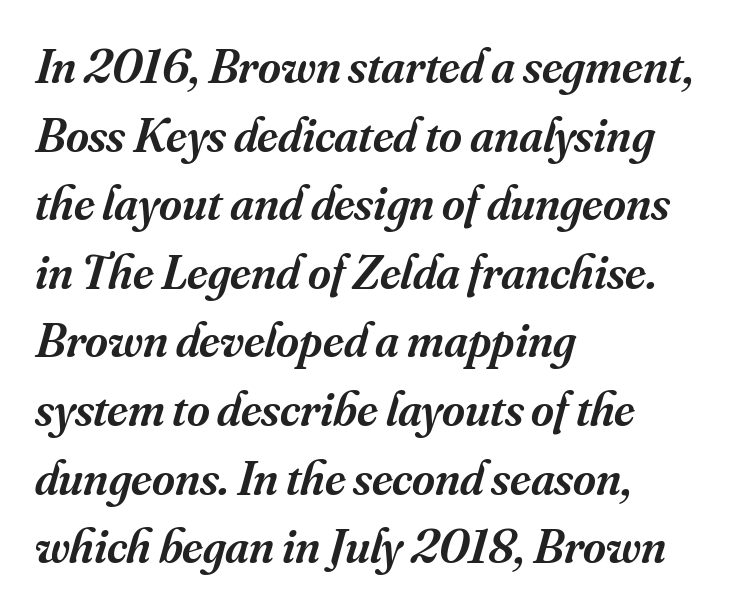
Q: Is the text bold? A: Semi-bold.
Q: Is the text italic (slanted)? A: Yes, it leans right by about 16 degrees.
Q: Is the typeface a serif or a sans-serif typeface? A: Serif.
Q: Is the text underlined? A: No.
Q: How is the paragraph aligned? A: Left-aligned.
Q: Is the spacing between letters normal or unusually wide? A: Normal.
Q: Is the spacing between lines tight, normal or loose? A: Normal.
Q: Width (condensed, normal, or wide)? A: Normal.
Q: Stroke contrast? A: Medium.
Q: x-height? A: Small.
Q: Monospaced? A: No.
